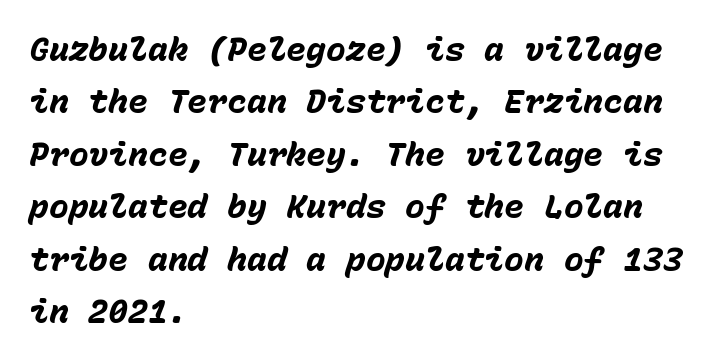
Q: Is the text bold? A: Yes.
Q: Is the text italic (slanted)? A: Yes, it leans right by about 15 degrees.
Q: Is the text underlined? A: No.
Q: How is the paragraph aligned? A: Left-aligned.
Q: Is the spacing between letters normal or unusually wide? A: Normal.
Q: Is the spacing between lines tight, normal or loose? A: Normal.
Q: Width (condensed, normal, or wide)? A: Normal.
Q: Stroke contrast? A: Low.
Q: x-height? A: Medium.
Q: Monospaced? A: Yes.
